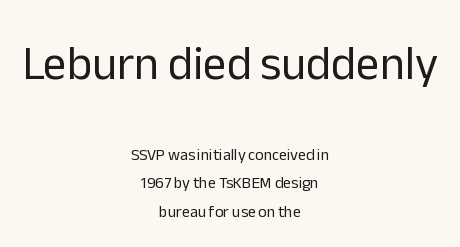
Q: Is the text bold? A: No.
Q: Is the text italic (slanted)? A: No, it is upright.
Q: Is the typeface a serif or a sans-serif typeface? A: Sans-serif.
Q: Is the text underlined? A: No.
Q: How is the paragraph aligned? A: Centered.
Q: Is the spacing between letters normal or unusually wide? A: Normal.
Q: Which block of text is set in a larger size, the first (top) or the second (bottom)? A: The first (top) one.
Q: Width (condensed, normal, or wide)? A: Normal.
Q: Stroke contrast? A: Low.
Q: x-height? A: Medium.
Q: Monospaced? A: No.
